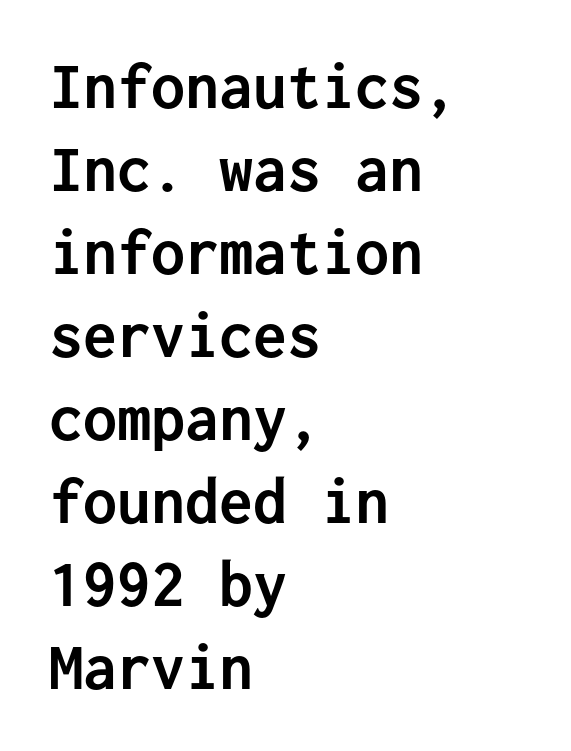
Nobody drew a line under any word here. Caption: multi-line text, flush left, ragged right. Nope, no serifs anywhere on these letters. This is heavy type, rendered in bold. Look at the tracking — it's just the regular setting, nothing added. These lines were composed using upright roman letters.
